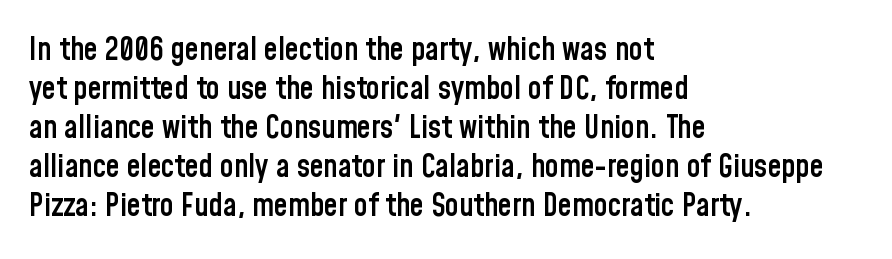
{"serif": "no", "italic": "no", "bold": "semi", "weight": "semibold", "width": "condensed", "stroke_contrast": "low", "x_height": "medium", "monospaced": "no", "underline": "no", "align": "left", "line_spacing": "normal", "line_spacing_ratio": 1.26, "letter_spacing": "normal", "letter_spacing_em": 0.0, "glyph_px": 31}
